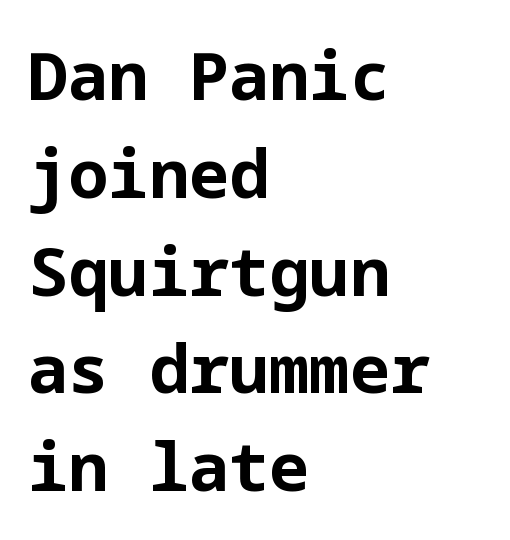
{"serif": "no", "italic": "no", "bold": "yes", "weight": "bold", "width": "normal", "stroke_contrast": "low", "x_height": "medium", "underline": "no", "align": "left", "line_spacing": "normal", "line_spacing_ratio": 1.46, "letter_spacing": "normal", "letter_spacing_em": 0.0, "glyph_px": 67}
